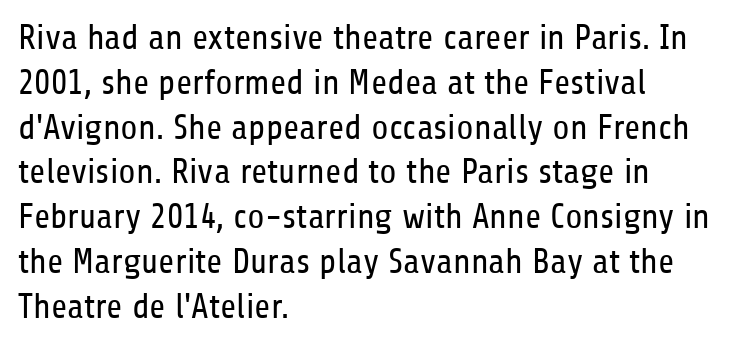
{"serif": "no", "italic": "no", "bold": "no", "weight": "regular", "width": "condensed", "stroke_contrast": "low", "x_height": "medium", "monospaced": "no", "underline": "no", "align": "left", "line_spacing": "normal", "line_spacing_ratio": 1.28, "letter_spacing": "normal", "letter_spacing_em": 0.0, "glyph_px": 35}
